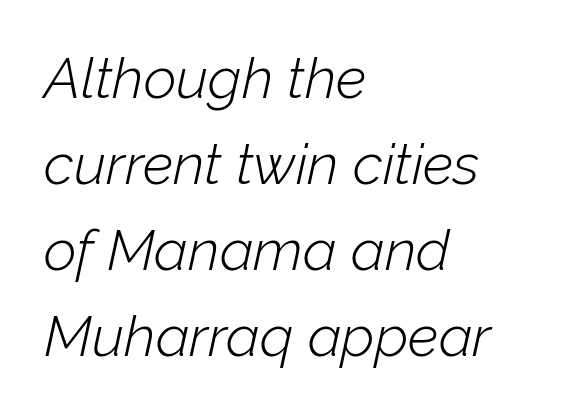
Q: Is the text bold? A: No.
Q: Is the text italic (slanted)? A: Yes, it leans right by about 12 degrees.
Q: Is the text underlined? A: No.
Q: How is the paragraph aligned? A: Left-aligned.
Q: Is the spacing between letters normal or unusually wide? A: Normal.
Q: Is the spacing between lines tight, normal or loose? A: Normal.
Q: Width (condensed, normal, or wide)? A: Normal.
Q: Stroke contrast? A: Low.
Q: x-height? A: Medium.
Q: Monospaced? A: No.
